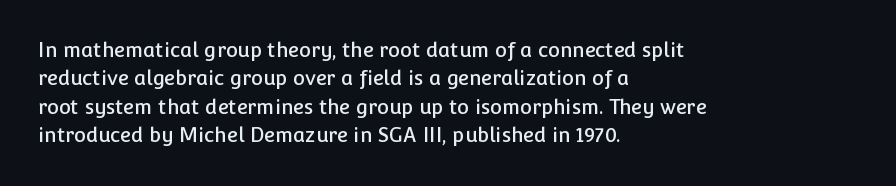
Q: Is the text italic (slanted)? A: No, it is upright.
Q: Is the text underlined? A: No.
Q: How is the paragraph aligned? A: Left-aligned.
Q: Is the spacing between letters normal or unusually wide? A: Normal.
Q: Is the spacing between lines tight, normal or loose? A: Normal.
